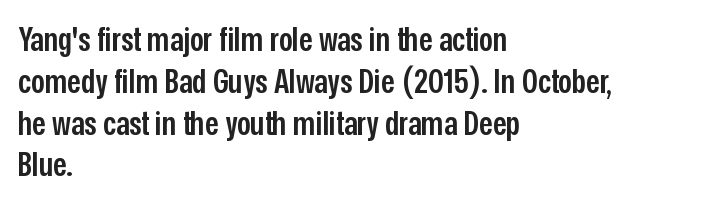
{"serif": "no", "italic": "no", "bold": "semi", "weight": "semibold", "width": "condensed", "stroke_contrast": "low", "x_height": "medium", "monospaced": "no", "underline": "no", "align": "left", "line_spacing_ratio": 1.23, "letter_spacing": "normal", "letter_spacing_em": 0.0, "glyph_px": 34}
